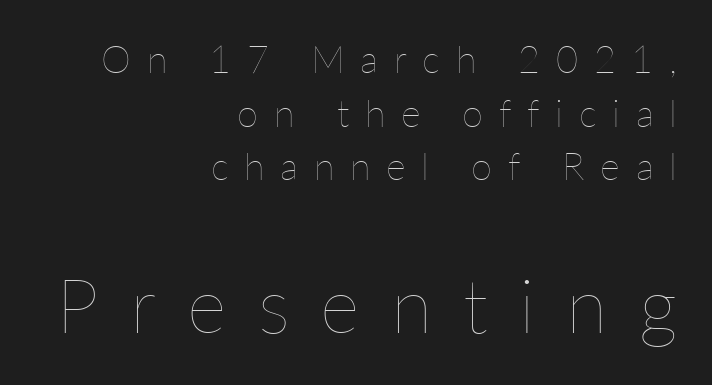
{"italic": "no", "bold": "no", "weight": "thin", "width": "normal", "stroke_contrast": "low", "x_height": "medium", "monospaced": "no", "underline": "no", "align": "right", "line_spacing": "normal", "line_spacing_ratio": 1.41, "letter_spacing": "wide", "letter_spacing_em": 0.41, "larger_block": "second", "size_ratio": 2.0, "glyph_px": 76}
